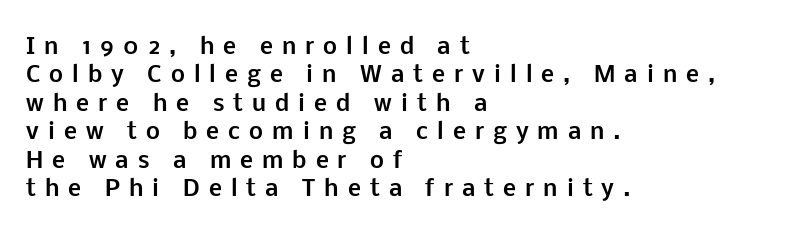
{"italic": "no", "bold": "yes", "underline": "no", "align": "left", "line_spacing": "normal", "line_spacing_ratio": 1.29, "letter_spacing": "wide", "letter_spacing_em": 0.41, "glyph_px": 22}
